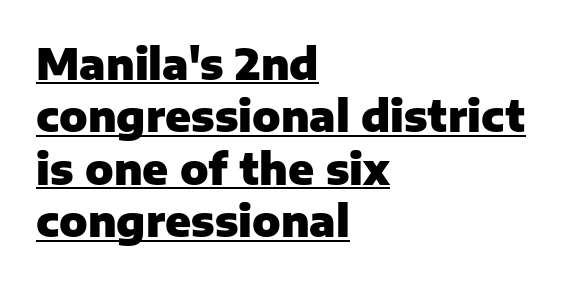
Q: Is the text bold? A: Yes.
Q: Is the text italic (slanted)? A: No, it is upright.
Q: Is the typeface a serif or a sans-serif typeface? A: Sans-serif.
Q: Is the text underlined? A: Yes.
Q: How is the paragraph aligned? A: Left-aligned.
Q: Is the spacing between letters normal or unusually wide? A: Normal.
Q: Is the spacing between lines tight, normal or loose? A: Normal.
Q: Width (condensed, normal, or wide)? A: Normal.
Q: Stroke contrast? A: Low.
Q: x-height? A: Medium.
Q: Monospaced? A: No.
